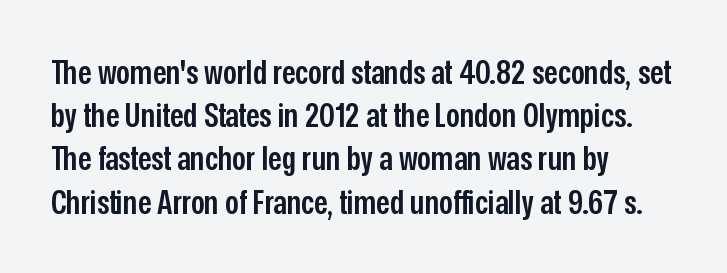
Q: Is the text bold? A: Semi-bold.
Q: Is the text italic (slanted)? A: No, it is upright.
Q: Is the typeface a serif or a sans-serif typeface? A: Sans-serif.
Q: Is the text underlined? A: No.
Q: How is the paragraph aligned? A: Left-aligned.
Q: Is the spacing between letters normal or unusually wide? A: Normal.
Q: Is the spacing between lines tight, normal or loose? A: Normal.
Q: Width (condensed, normal, or wide)? A: Condensed.
Q: Stroke contrast? A: Low.
Q: x-height? A: Medium.
Q: Monospaced? A: No.
